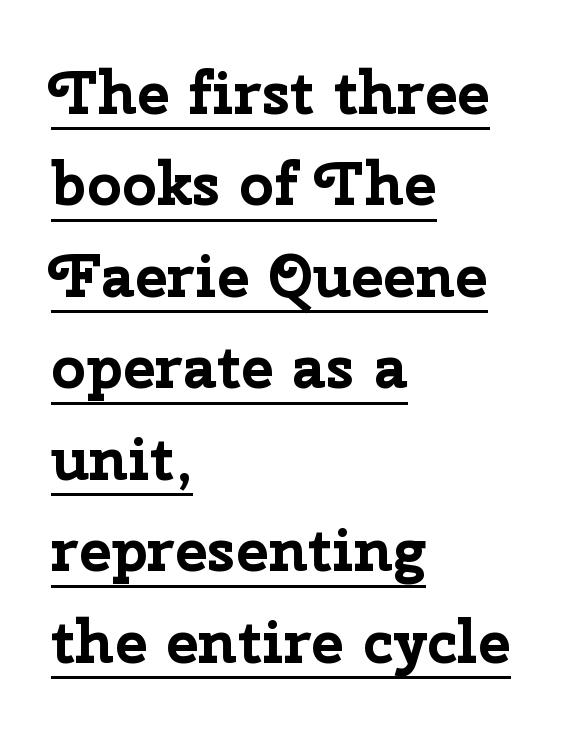
{"serif": "no", "italic": "no", "bold": "yes", "weight": "bold", "width": "normal", "stroke_contrast": "low", "x_height": "medium", "monospaced": "no", "underline": "yes", "align": "left", "line_spacing": "normal", "line_spacing_ratio": 1.5, "letter_spacing": "normal", "letter_spacing_em": 0.0, "glyph_px": 61}
